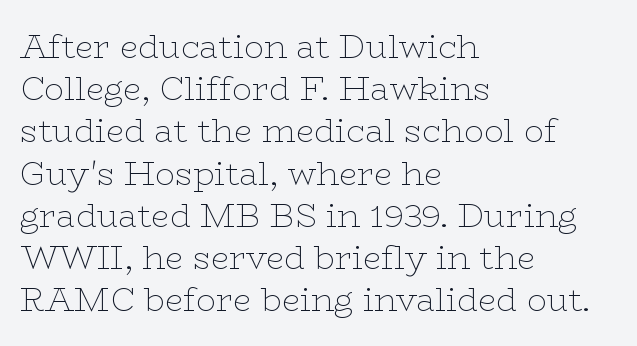
The letterforms sit shoulder to shoulder at normal distance. Notice how descenders clear the ascenders below comfortably — that's standard leading. Lines of text with bare space underneath. The characters display serif detailing at their extremities.
